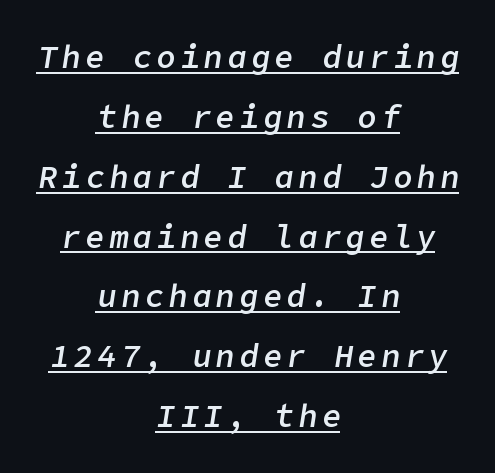
{"italic": "yes", "lean": "right", "slant_degrees": 9, "bold": "semi", "weight": "semibold", "width": "normal", "stroke_contrast": "low", "x_height": "medium", "underline": "yes", "align": "center", "line_spacing_ratio": 1.87, "glyph_px": 32}
